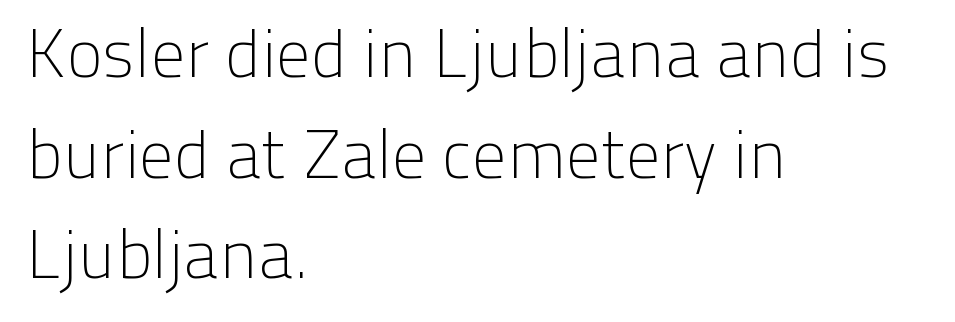
The image shows 68 px light sans-serif type, upright; set left-aligned, normal line spacing (1.48x), normal letter spacing, not underlined; low stroke contrast and a medium x-height.
